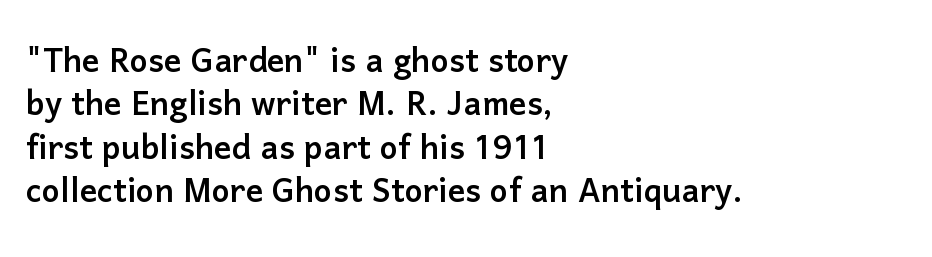
Q: Is the text italic (slanted)? A: No, it is upright.
Q: Is the typeface a serif or a sans-serif typeface? A: Sans-serif.
Q: Is the text underlined? A: No.
Q: How is the paragraph aligned? A: Left-aligned.
Q: Is the spacing between letters normal or unusually wide? A: Normal.
Q: Is the spacing between lines tight, normal or loose? A: Tight.
Q: Width (condensed, normal, or wide)? A: Normal.
Q: Stroke contrast? A: Low.
Q: x-height? A: Medium.
Q: Monospaced? A: No.
